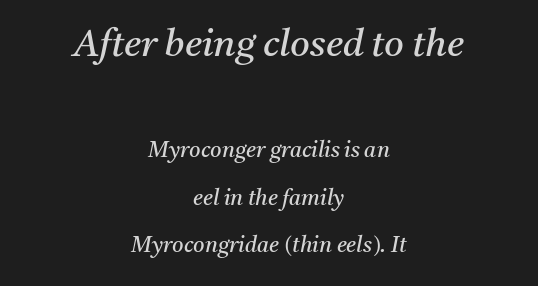
Q: Is the text bold? A: No.
Q: Is the text italic (slanted)? A: Yes, it leans right by about 11 degrees.
Q: Is the typeface a serif or a sans-serif typeface? A: Serif.
Q: Is the text underlined? A: No.
Q: How is the paragraph aligned? A: Centered.
Q: Is the spacing between letters normal or unusually wide? A: Normal.
Q: Is the spacing between lines tight, normal or loose? A: Loose.
Q: Which block of text is set in a larger size, the first (top) or the second (bottom)? A: The first (top) one.
Q: Width (condensed, normal, or wide)? A: Normal.
Q: Stroke contrast? A: Medium.
Q: x-height? A: Medium.
Q: Monospaced? A: No.
